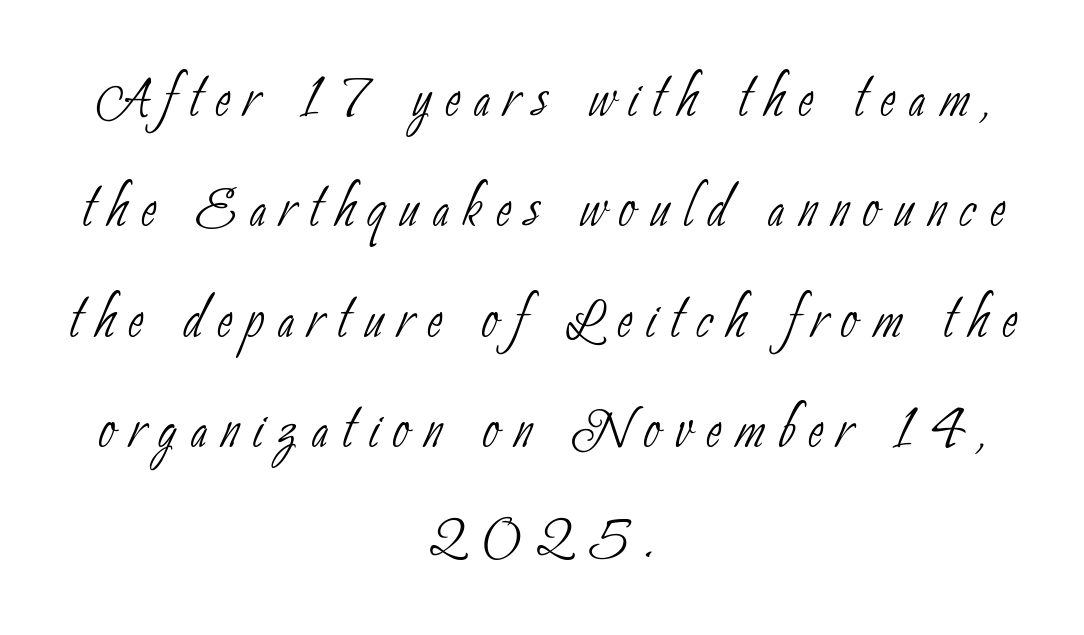
{"serif": "no", "bold": "no", "weight": "thin", "width": "condensed", "stroke_contrast": "low", "x_height": "small", "monospaced": "no", "underline": "no", "align": "center", "line_spacing": "normal", "line_spacing_ratio": 1.49, "glyph_px": 74}
